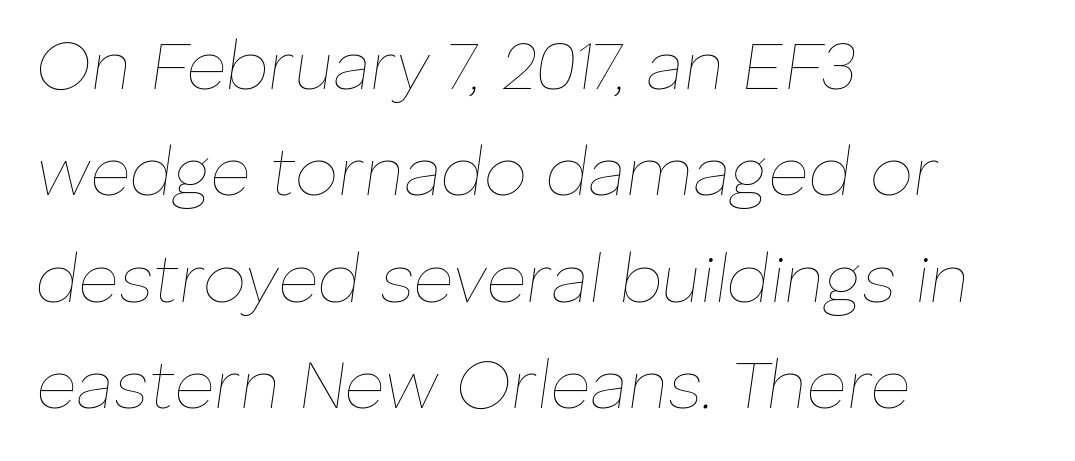
Q: Is the text bold? A: No.
Q: Is the text italic (slanted)? A: Yes, it leans right by about 8 degrees.
Q: Is the text underlined? A: No.
Q: How is the paragraph aligned? A: Left-aligned.
Q: Is the spacing between letters normal or unusually wide? A: Normal.
Q: Is the spacing between lines tight, normal or loose? A: Normal.
Q: Width (condensed, normal, or wide)? A: Normal.
Q: Stroke contrast? A: Low.
Q: x-height? A: Medium.
Q: Monospaced? A: No.
